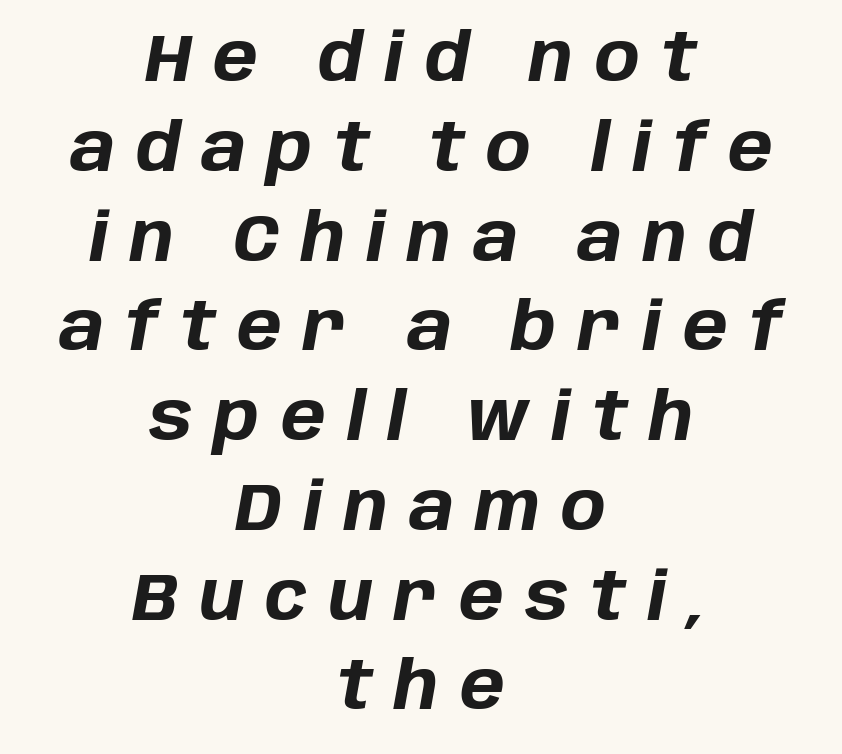
{"italic": "yes", "lean": "right", "slant_degrees": 10, "bold": "yes", "weight": "bold", "width": "normal", "stroke_contrast": "low", "x_height": "large", "monospaced": "no", "underline": "no", "align": "center", "line_spacing": "normal", "line_spacing_ratio": 1.34, "letter_spacing": "wide", "letter_spacing_em": 0.32, "glyph_px": 67}
